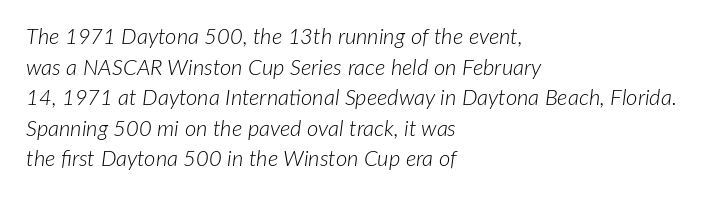
The image shows 22 px text type, italic (leaning right); set left-aligned, normal line spacing (1.39x), normal letter spacing, not underlined.
